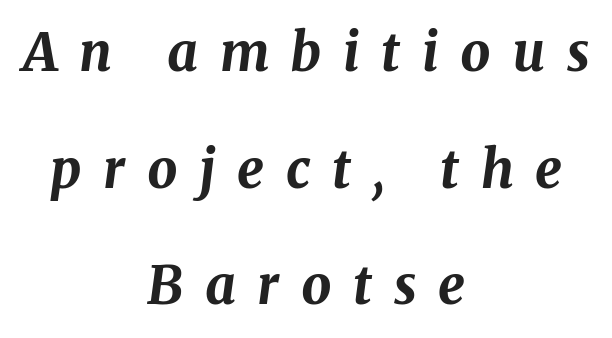
{"italic": "yes", "lean": "right", "slant_degrees": 8, "bold": "yes", "weight": "bold", "width": "normal", "stroke_contrast": "medium", "x_height": "medium", "monospaced": "no", "underline": "no", "align": "center", "line_spacing": "loose", "line_spacing_ratio": 2.2, "letter_spacing": "wide", "letter_spacing_em": 0.41, "glyph_px": 53}
